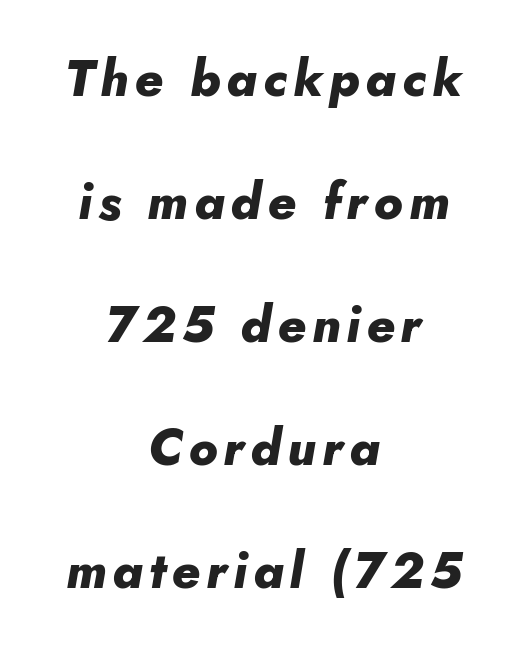
{"italic": "yes", "lean": "right", "slant_degrees": 5, "bold": "yes", "weight": "heavy", "width": "normal", "stroke_contrast": "low", "x_height": "small", "monospaced": "no", "underline": "no", "align": "center", "line_spacing": "loose", "line_spacing_ratio": 2.46, "glyph_px": 50}
